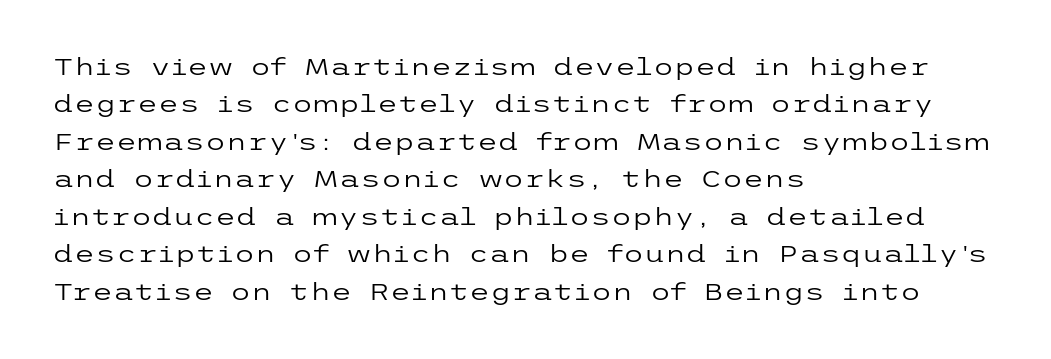
{"italic": "no", "bold": "no", "underline": "no", "align": "left", "line_spacing": "normal", "line_spacing_ratio": 1.56, "letter_spacing": "normal", "letter_spacing_em": 0.0, "glyph_px": 24}
